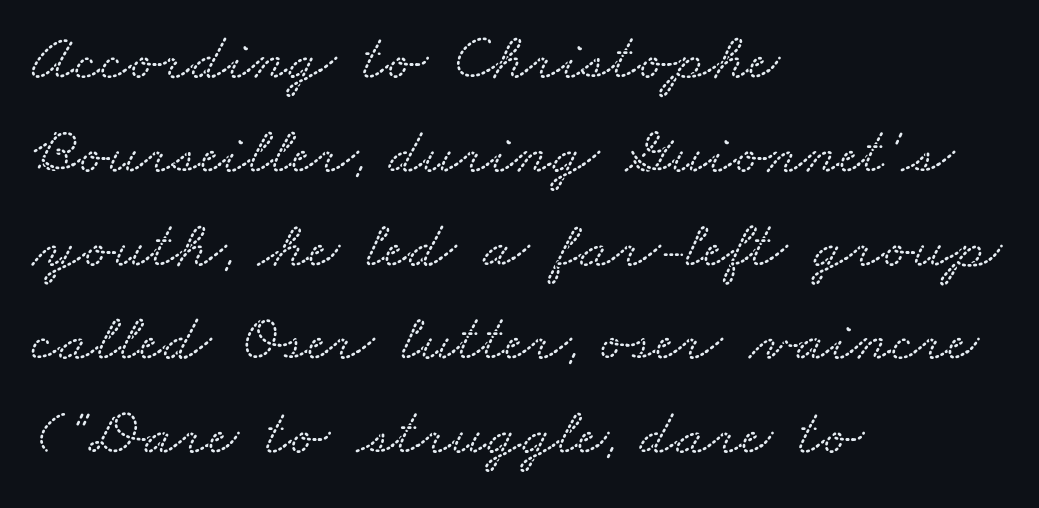
Q: Is the typeface a serif or a sans-serif typeface? A: Serif.
Q: Is the text underlined? A: No.
Q: How is the paragraph aligned? A: Left-aligned.
Q: Is the spacing between letters normal or unusually wide? A: Normal.
Q: Is the spacing between lines tight, normal or loose? A: Normal.
Q: Width (condensed, normal, or wide)? A: Wide.
Q: Stroke contrast? A: Medium.
Q: x-height? A: Small.
Q: Monospaced? A: No.
